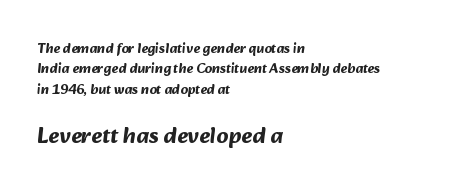
{"bold": "yes", "underline": "no", "align": "left", "line_spacing": "normal", "line_spacing_ratio": 1.46, "letter_spacing": "normal", "letter_spacing_em": 0.0, "larger_block": "second", "size_ratio": 1.64, "glyph_px": 23}
